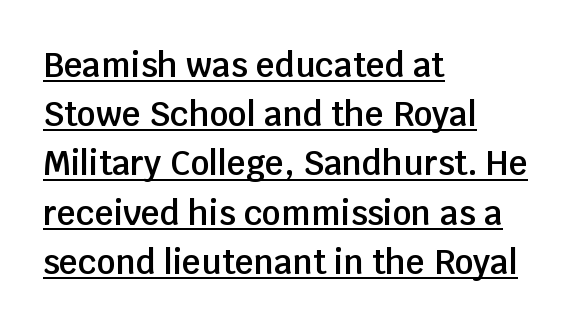
Q: Is the text bold? A: Semi-bold.
Q: Is the text italic (slanted)? A: No, it is upright.
Q: Is the typeface a serif or a sans-serif typeface? A: Sans-serif.
Q: Is the text underlined? A: Yes.
Q: How is the paragraph aligned? A: Left-aligned.
Q: Is the spacing between letters normal or unusually wide? A: Normal.
Q: Is the spacing between lines tight, normal or loose? A: Normal.
Q: Width (condensed, normal, or wide)? A: Normal.
Q: Stroke contrast? A: Low.
Q: x-height? A: Large.
Q: Monospaced? A: No.
